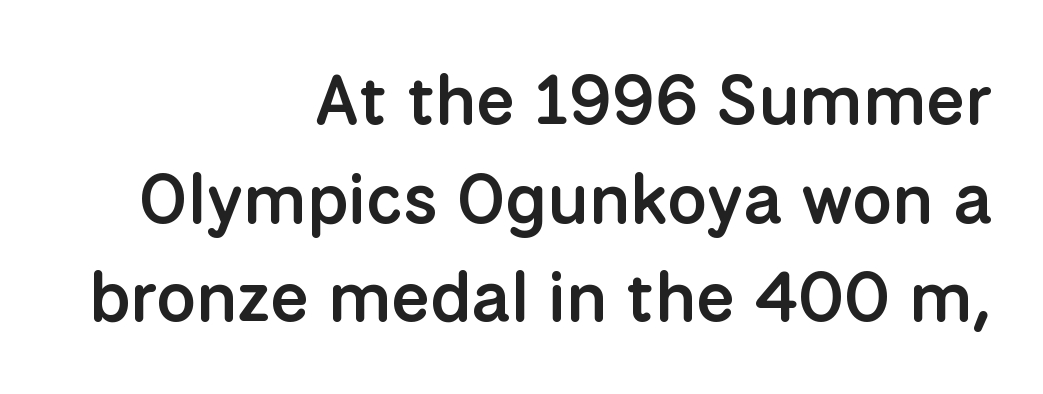
No italicization has been applied; the sample stays upright. Weight: semibold (demi). All the whitespace from short lines collects on the left. Words appear dense and cohesive because spacing is normal. Descenders hang freely into open space.
